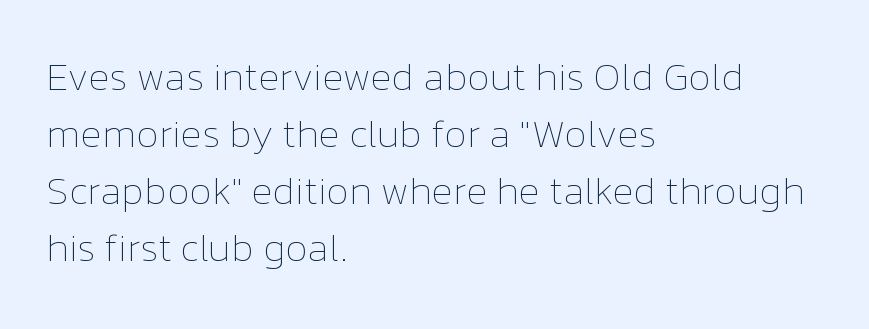
The image shows 39 px thin type, upright; set left-aligned, normal line spacing (1.46x), normal letter spacing, not underlined; low stroke contrast and a medium x-height.
